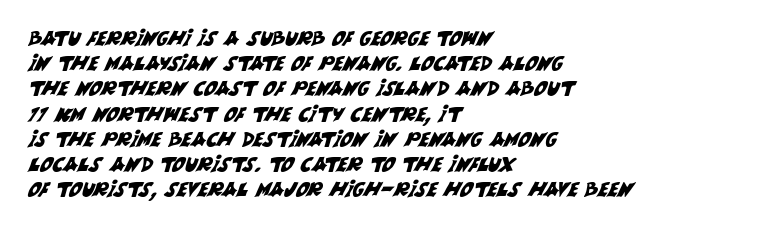
Type without underlining. Between one letter and the next there's only the usual sliver of space. Notice how descenders clear the ascenders below comfortably — that's standard leading. The setting favours the left margin, as ordinary paragraphs usually do.
